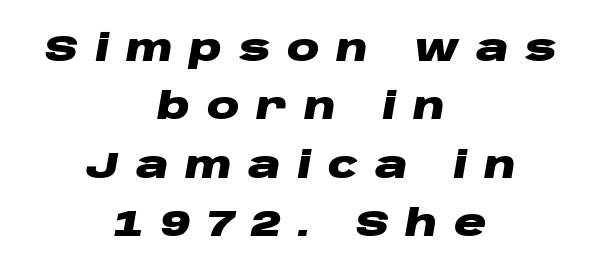
{"italic": "yes", "lean": "right", "slant_degrees": 10, "bold": "yes", "weight": "heavy", "width": "wide", "stroke_contrast": "low", "x_height": "large", "monospaced": "no", "underline": "no", "align": "center", "line_spacing": "normal", "line_spacing_ratio": 1.62, "letter_spacing": "wide", "letter_spacing_em": 0.46, "glyph_px": 36}
